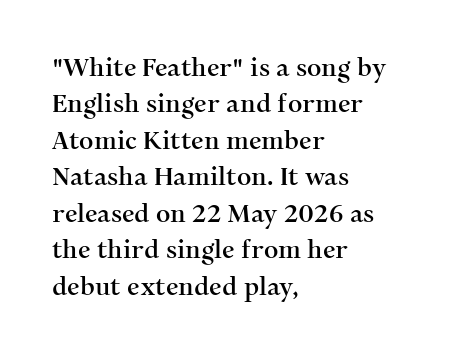
The image shows 25 px text type, upright; set left-aligned, normal line spacing (1.46x), normal letter spacing, not underlined.
